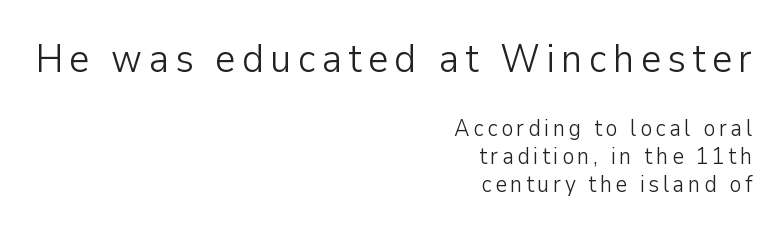
Weight class: somewhere from thin through regular. Nobody drew a line under any word here. If you squint, the top block still reads clearly — it's the larger of the two. Do the characters align in a grid? No, the font is proportional. Does the copy run flush right? Yes — the right margin is perfectly even.
